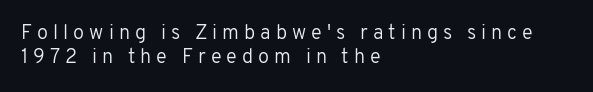
The ragged edge is on the right, which tells us the setting is flush left. Characters follow at a spacing far wider than the type designer built in. In terms of posture, this sample is upright. Type without underlining. The typeface has the unassuming heft of standard copy or less.
